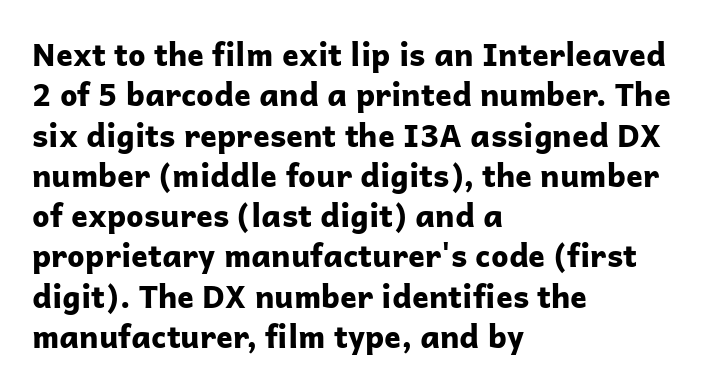
Stroke thickness is high; the sample reads as a true bold. Here the designer chose a conventional face with non-uniform glyph widths. Each line starts at the same left margin while the right side varies. The typeface chosen for these lines omits serifs. Normally led — the rows are evenly, conventionally spaced. Ascenders rise straight up at ninety degrees.
